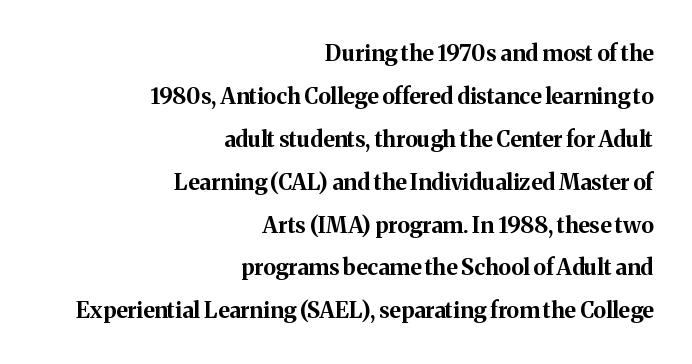
Q: Is the text bold? A: Yes.
Q: Is the text italic (slanted)? A: No, it is upright.
Q: Is the text underlined? A: No.
Q: How is the paragraph aligned? A: Right-aligned.
Q: Is the spacing between letters normal or unusually wide? A: Normal.
Q: Is the spacing between lines tight, normal or loose? A: Loose.
